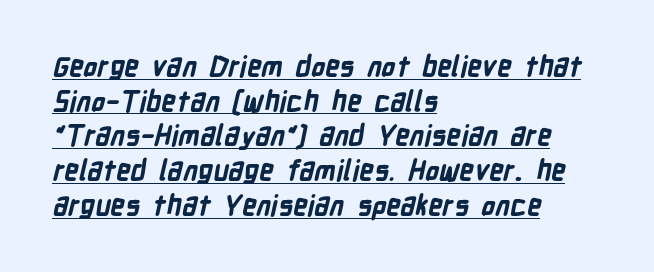
The image shows 28 px bold, condensed sans-serif type; set left-aligned, line spacing 1.24x, normal letter spacing, underlined; low stroke contrast and a medium x-height.
